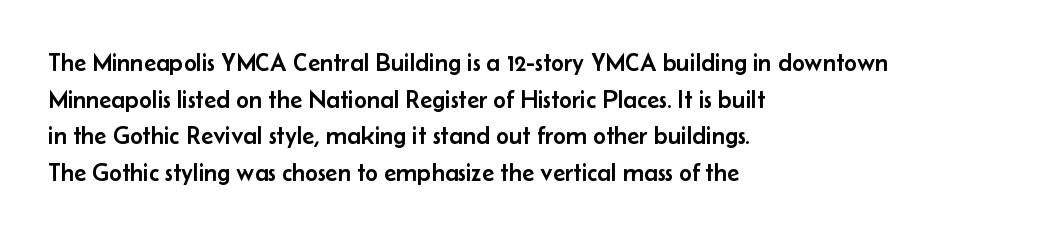
The letters stand straight up with perfectly vertical stems. The tracking reads as untouched default to a designer's eye. Vertical spacing — default. All the whitespace from short lines collects on the right. Bare-footed words on every line.
